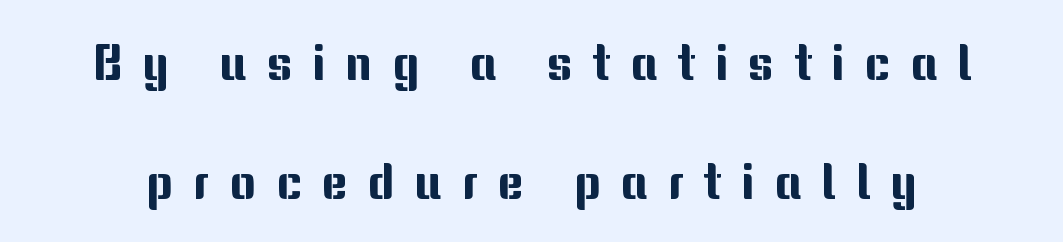
Every character sits straight up, as roman type does. Here the glyphs are tracked loosely, breaking word shapes into spaced letters. The space between consecutive lines is lavish. The face used here is proportionally spaced, like ordinary book or web type. Underlining? Definitely not there. The designer went with a sans here, leaving each stem footless.
